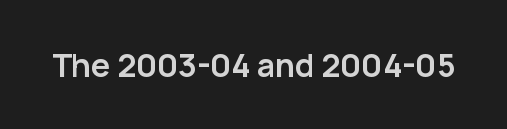
The image shows 32 px semibold sans-serif type, upright; set normal letter spacing, not underlined; low stroke contrast and a medium x-height.
